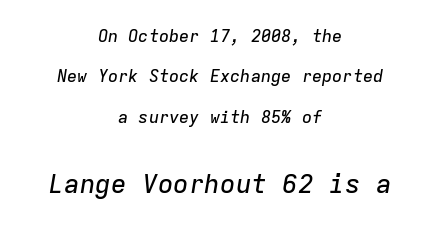
The image shows 26 px text type, italic (leaning right); set centered, loose line spacing (2.38x), normal letter spacing, not underlined; the second (bottom) block is 1.53x larger.
